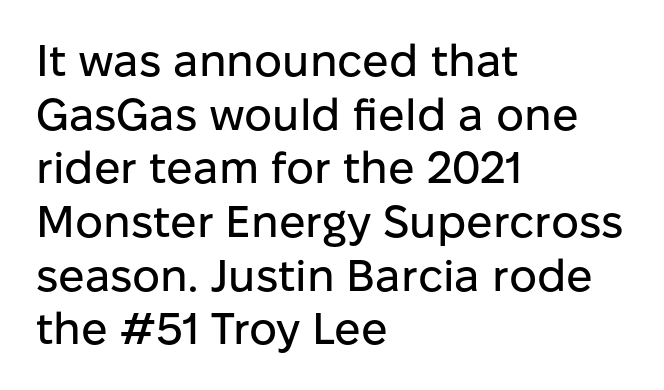
Q: Is the text italic (slanted)? A: No, it is upright.
Q: Is the typeface a serif or a sans-serif typeface? A: Sans-serif.
Q: Is the text underlined? A: No.
Q: How is the paragraph aligned? A: Left-aligned.
Q: Is the spacing between letters normal or unusually wide? A: Normal.
Q: Width (condensed, normal, or wide)? A: Normal.
Q: Stroke contrast? A: Low.
Q: x-height? A: Medium.
Q: Monospaced? A: No.
